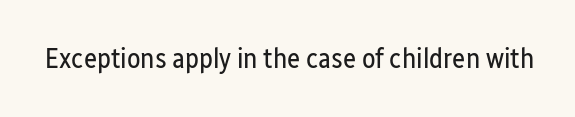
Q: Is the text bold? A: No.
Q: Is the text italic (slanted)? A: No, it is upright.
Q: Is the typeface a serif or a sans-serif typeface? A: Sans-serif.
Q: Is the text underlined? A: No.
Q: Is the spacing between letters normal or unusually wide? A: Normal.
Q: Width (condensed, normal, or wide)? A: Condensed.
Q: Stroke contrast? A: Low.
Q: x-height? A: Medium.
Q: Monospaced? A: No.
